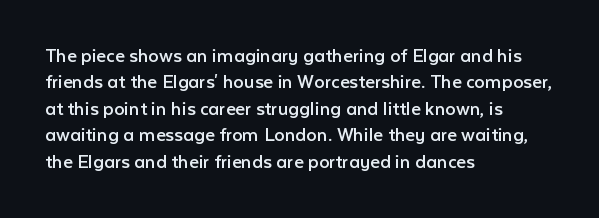
{"italic": "no", "bold": "no", "underline": "no", "align": "left", "line_spacing": "normal", "line_spacing_ratio": 1.26, "letter_spacing": "normal", "letter_spacing_em": 0.0, "glyph_px": 21}
